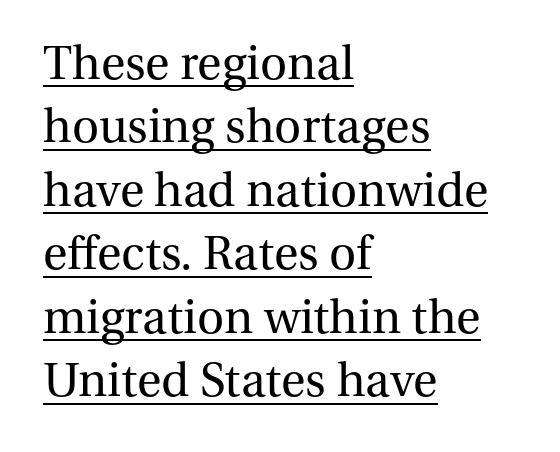
The image shows 47 px regular-weight serif type, upright; set left-aligned, normal line spacing (1.35x), normal letter spacing, underlined; medium stroke contrast and a medium x-height.
